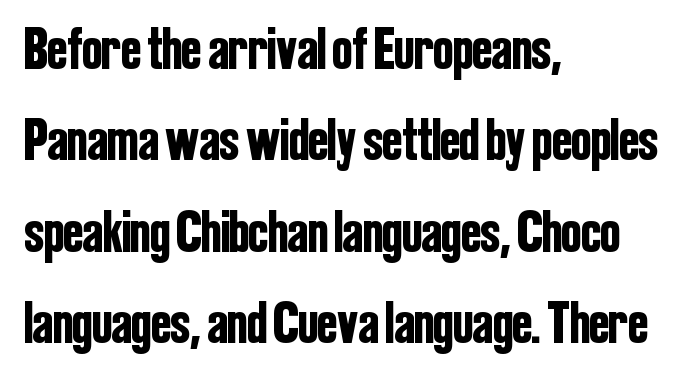
The image shows 59 px condensed sans-serif type, upright; set left-aligned, normal line spacing (1.55x), normal letter spacing, not underlined; low stroke contrast and a medium x-height.
